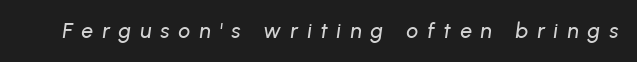
The image shows 21 px text type, italic (leaning right); set unusually wide letter spacing (+0.43 em), not underlined.
